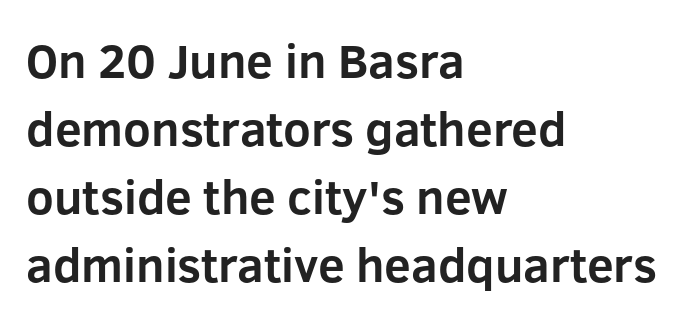
{"serif": "no", "italic": "no", "bold": "yes", "weight": "bold", "width": "normal", "stroke_contrast": "low", "x_height": "medium", "monospaced": "no", "underline": "no", "align": "left", "line_spacing": "normal", "line_spacing_ratio": 1.42, "letter_spacing": "normal", "letter_spacing_em": 0.0, "glyph_px": 48}
